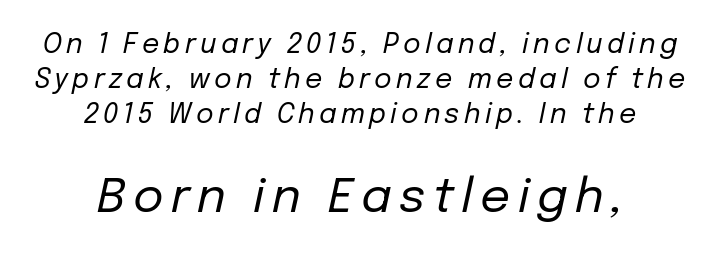
Q: Is the text bold? A: No.
Q: Is the text italic (slanted)? A: Yes, it leans right by about 12 degrees.
Q: Is the text underlined? A: No.
Q: How is the paragraph aligned? A: Centered.
Q: Is the spacing between lines tight, normal or loose? A: Normal.
Q: Which block of text is set in a larger size, the first (top) or the second (bottom)? A: The second (bottom) one.
Q: Width (condensed, normal, or wide)? A: Normal.
Q: Stroke contrast? A: Low.
Q: x-height? A: Medium.
Q: Monospaced? A: No.
